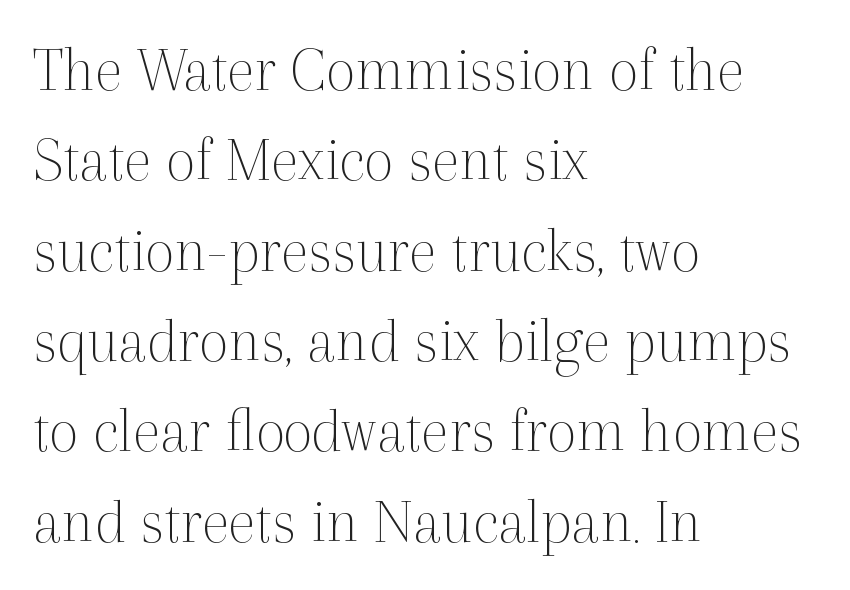
You could not count columns in this text — the font is proportionally spaced. All the whitespace from short lines collects on the right. A roman cut, with each character standing at attention. The passage shown is not underscored anywhere.
